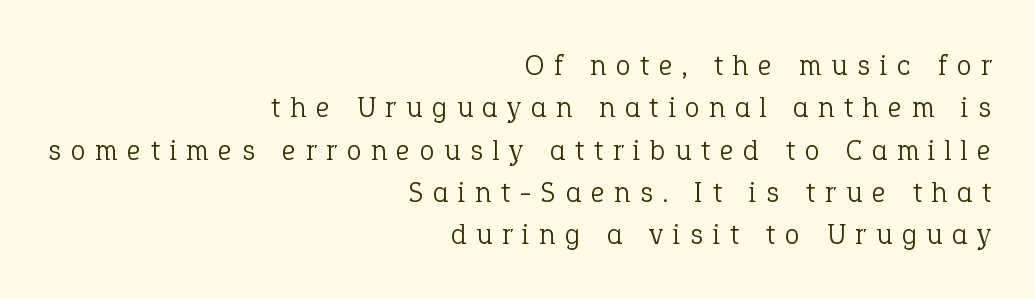
Q: Is the text bold? A: No.
Q: Is the text italic (slanted)? A: No, it is upright.
Q: Is the typeface a serif or a sans-serif typeface? A: Serif.
Q: Is the text underlined? A: No.
Q: How is the paragraph aligned? A: Right-aligned.
Q: Is the spacing between letters normal or unusually wide? A: Unusually wide.
Q: Is the spacing between lines tight, normal or loose? A: Normal.
Q: Width (condensed, normal, or wide)? A: Normal.
Q: Stroke contrast? A: Low.
Q: x-height? A: Medium.
Q: Monospaced? A: No.
